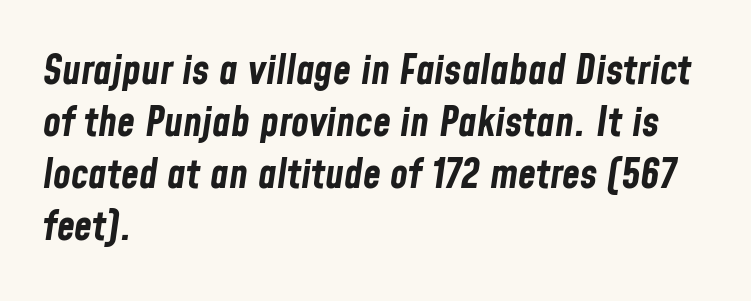
{"italic": "yes", "lean": "right", "slant_degrees": 8, "bold": "yes", "weight": "bold", "width": "condensed", "stroke_contrast": "low", "x_height": "medium", "monospaced": "no", "underline": "no", "align": "left", "line_spacing": "normal", "line_spacing_ratio": 1.27, "letter_spacing": "normal", "letter_spacing_em": 0.0, "glyph_px": 41}
